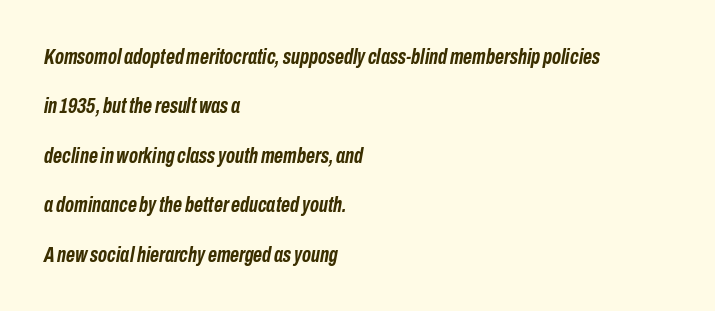
{"italic": "yes", "lean": "right", "slant_degrees": 10, "bold": "yes", "underline": "no", "align": "left", "line_spacing": "loose", "line_spacing_ratio": 2.25, "letter_spacing": "normal", "letter_spacing_em": 0.0, "glyph_px": 22}
